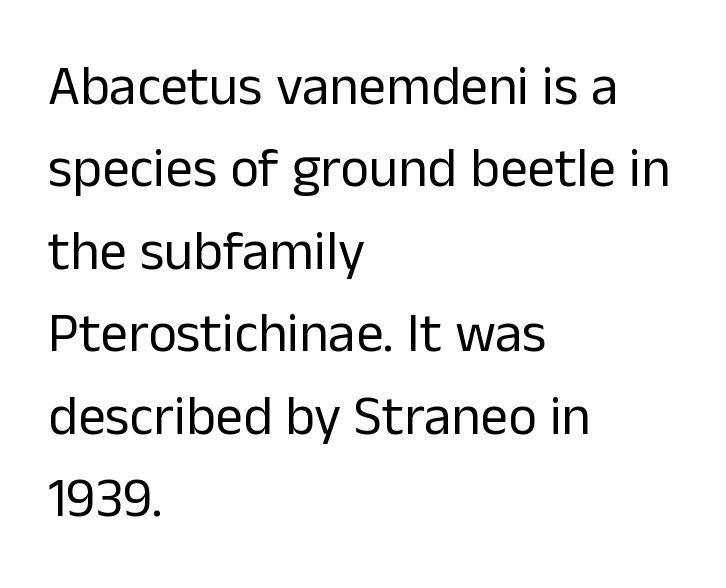
Q: Is the text bold? A: No.
Q: Is the text italic (slanted)? A: No, it is upright.
Q: Is the typeface a serif or a sans-serif typeface? A: Sans-serif.
Q: Is the text underlined? A: No.
Q: How is the paragraph aligned? A: Left-aligned.
Q: Is the spacing between letters normal or unusually wide? A: Normal.
Q: Is the spacing between lines tight, normal or loose? A: Normal.
Q: Width (condensed, normal, or wide)? A: Normal.
Q: Stroke contrast? A: Low.
Q: x-height? A: Medium.
Q: Monospaced? A: No.
